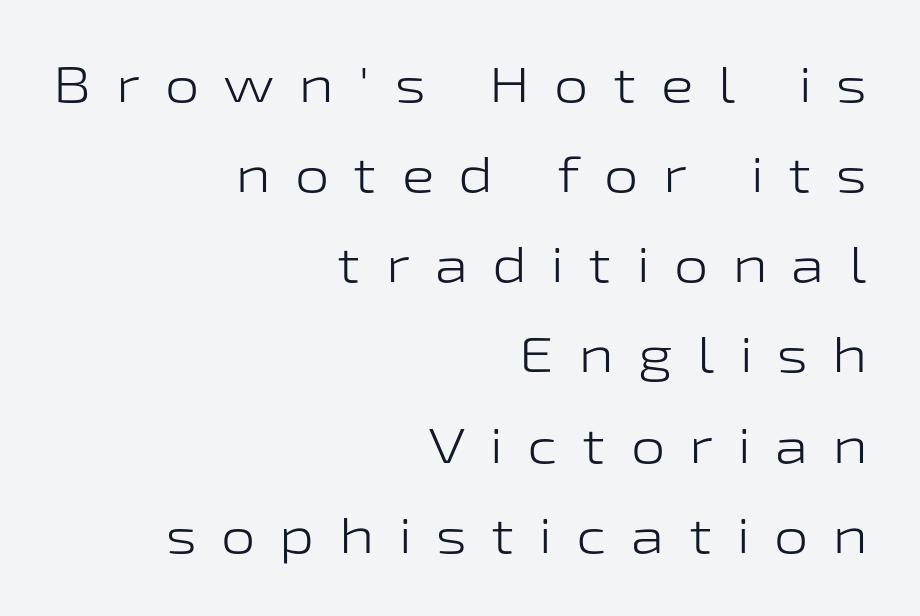
The image shows 49 px light, wide sans-serif type, upright; set right-aligned, line spacing 1.84x, unusually wide letter spacing (+0.5 em), not underlined; low stroke contrast and a medium x-height.
